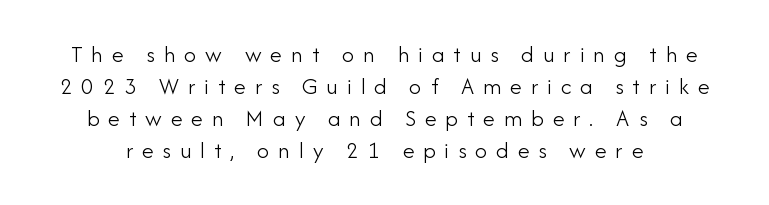
Q: Is the text bold? A: No.
Q: Is the text italic (slanted)? A: No, it is upright.
Q: Is the text underlined? A: No.
Q: Is the spacing between letters normal or unusually wide? A: Unusually wide.
Q: Is the spacing between lines tight, normal or loose? A: Normal.
